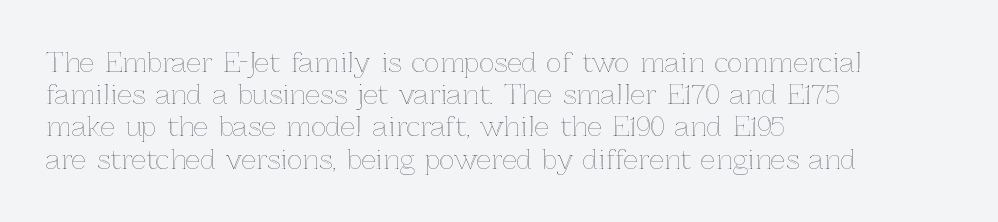
You could call the tracking neutral — neither tight nor loose. Posture: upright roman. Which margin do the lines hug? The left one — the right edge is uneven. Decoration check: the copy has no underline.
